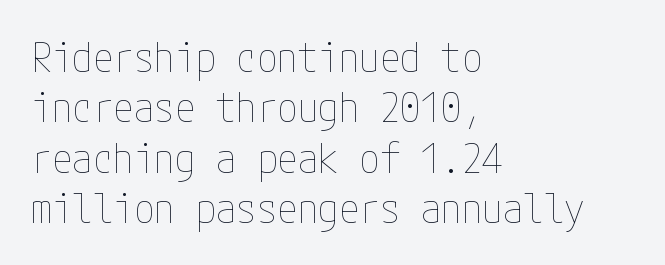
Is the type heavy? It reads as light-to-regular instead. The rendering keeps characters at their native spacing. The setting favours the left margin, as ordinary paragraphs usually do. This rendering features lettering with no underline. In terms of posture, this sample is upright.
